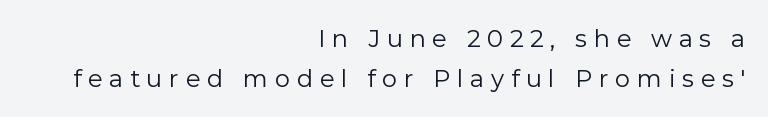
Q: Is the text bold? A: No.
Q: Is the text italic (slanted)? A: No, it is upright.
Q: Is the text underlined? A: No.
Q: How is the paragraph aligned? A: Right-aligned.
Q: Is the spacing between letters normal or unusually wide? A: Unusually wide.
Q: Is the spacing between lines tight, normal or loose? A: Normal.
